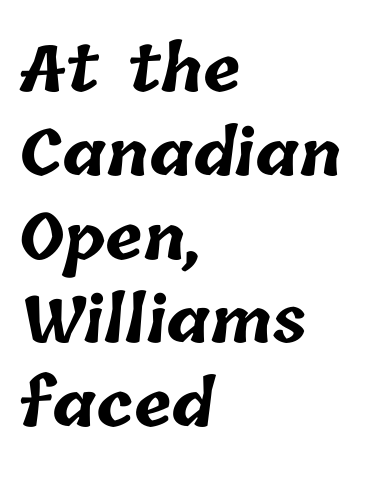
{"bold": "yes", "weight": "bold", "width": "normal", "stroke_contrast": "low", "x_height": "medium", "monospaced": "no", "underline": "no", "align": "left", "line_spacing": "normal", "line_spacing_ratio": 1.33, "letter_spacing": "normal", "letter_spacing_em": 0.0, "glyph_px": 63}
